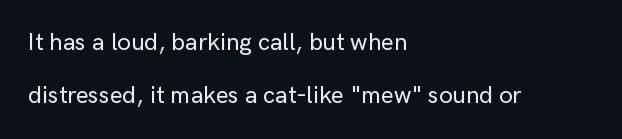
A typesetter would call this leading open, well beyond the default. Tall strokes in this sample are plumb rather than angled. The string is rendered with underlining switched off. The paragraph shown leans on its left margin.
